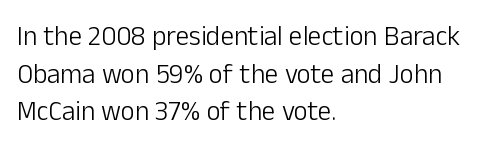
Q: Is the text bold? A: No.
Q: Is the text italic (slanted)? A: No, it is upright.
Q: Is the text underlined? A: No.
Q: How is the paragraph aligned? A: Left-aligned.
Q: Is the spacing between letters normal or unusually wide? A: Normal.
Q: Is the spacing between lines tight, normal or loose? A: Normal.
